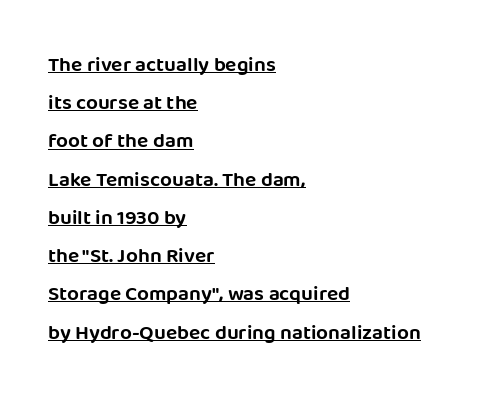
{"italic": "no", "underline": "yes", "align": "left", "line_spacing_ratio": 1.82, "letter_spacing": "normal", "letter_spacing_em": 0.0, "glyph_px": 21}
